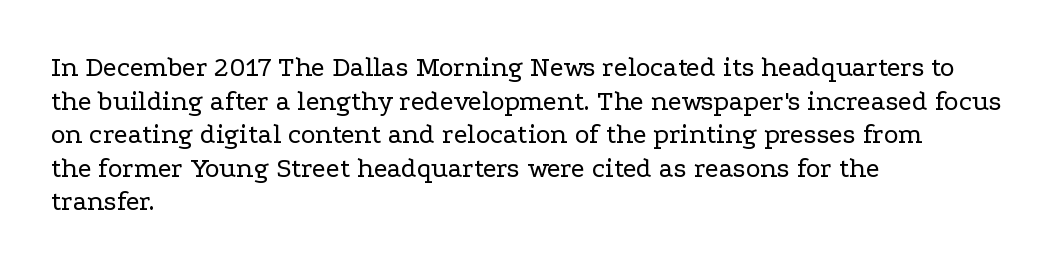
The image shows 28 px regular-weight, wide serif type, upright; set left-aligned, line spacing 1.2x, normal letter spacing, not underlined; low stroke contrast and a medium x-height.
